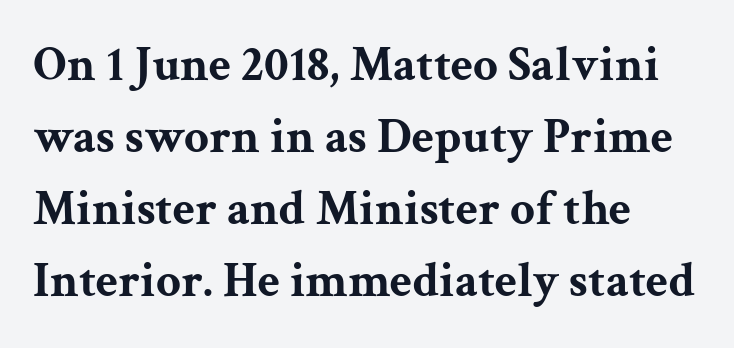
The designer left line spacing at the default. Notice how thick the strokes are: this is what a full bold looks like. Nothing unusual about the tracking: characters are spaced as the font intends. The letters stand upright; this is a roman face. Note the varied advance widths — an 'i' is clearly narrower than an 'm'.
